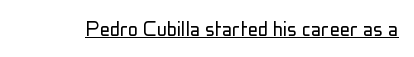
The letterforms sit at book weight or below. Posture: upright roman. Here the glyphs are tracked normally, forming tight word shapes. The words here are underlined.
